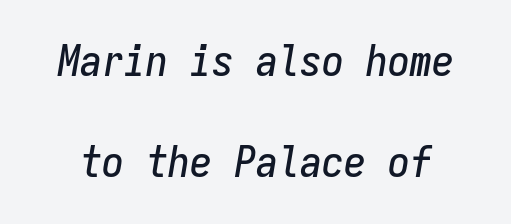
Q: Is the text italic (slanted)? A: Yes, it leans right by about 9 degrees.
Q: Is the text underlined? A: No.
Q: Is the spacing between letters normal or unusually wide? A: Normal.
Q: Is the spacing between lines tight, normal or loose? A: Loose.
Q: Width (condensed, normal, or wide)? A: Condensed.
Q: Stroke contrast? A: Low.
Q: x-height? A: Medium.
Q: Monospaced? A: Yes.
